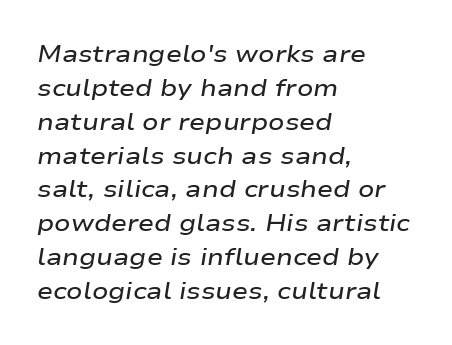
The image shows 24 px text type, italic (leaning right); set left-aligned, normal line spacing (1.41x), normal letter spacing, not underlined.
